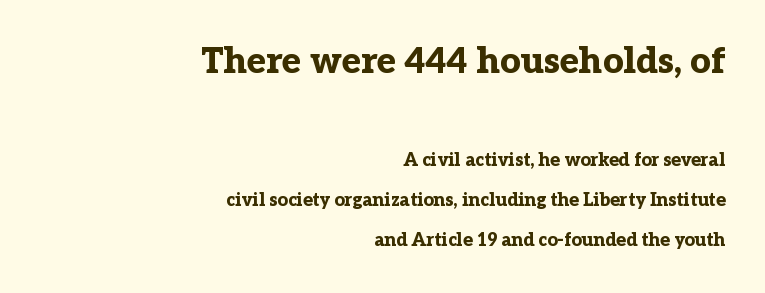
{"serif": "yes", "italic": "no", "bold": "yes", "weight": "bold", "width": "normal", "stroke_contrast": "low", "x_height": "medium", "monospaced": "no", "underline": "no", "align": "right", "line_spacing": "loose", "line_spacing_ratio": 2.23, "letter_spacing": "normal", "letter_spacing_em": 0.0, "larger_block": "first", "size_ratio": 2.0, "glyph_px": 36}
